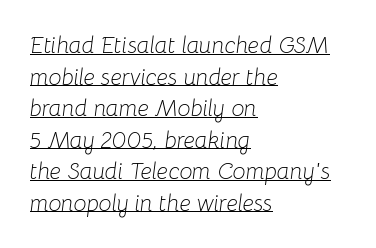
The image shows 23 px text type, italic (leaning right); set left-aligned, normal line spacing (1.37x), normal letter spacing, underlined.
